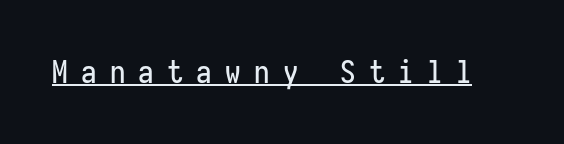
Looks like terminal output: every glyph gets an equal slot. The tracking jumps out immediately: characters are airy and widely separated. Glance below the letters and you will spot a drawn line. Does the type have serifs? No, each stem ends abruptly.
